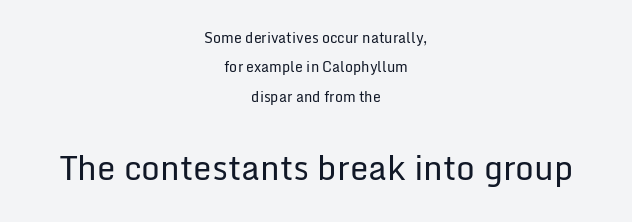
Q: Is the text bold? A: No.
Q: Is the text italic (slanted)? A: No, it is upright.
Q: Is the typeface a serif or a sans-serif typeface? A: Sans-serif.
Q: Is the text underlined? A: No.
Q: How is the paragraph aligned? A: Centered.
Q: Is the spacing between letters normal or unusually wide? A: Normal.
Q: Is the spacing between lines tight, normal or loose? A: Loose.
Q: Which block of text is set in a larger size, the first (top) or the second (bottom)? A: The second (bottom) one.
Q: Width (condensed, normal, or wide)? A: Normal.
Q: Stroke contrast? A: Low.
Q: x-height? A: Medium.
Q: Monospaced? A: No.
